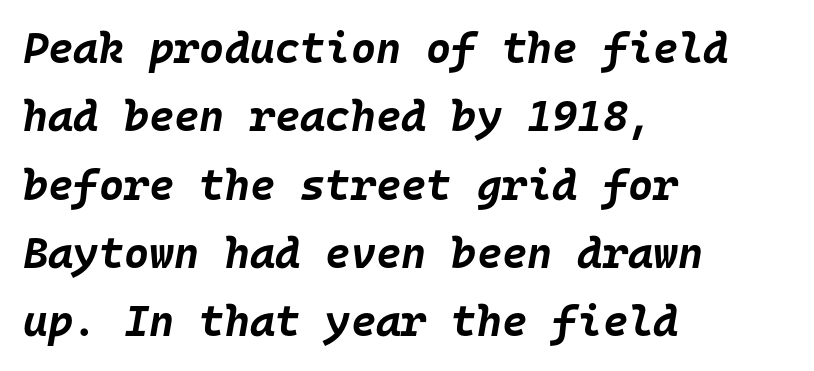
Q: Is the text bold? A: Yes.
Q: Is the text italic (slanted)? A: Yes, it leans right by about 10 degrees.
Q: Is the text underlined? A: No.
Q: How is the paragraph aligned? A: Left-aligned.
Q: Is the spacing between letters normal or unusually wide? A: Normal.
Q: Is the spacing between lines tight, normal or loose? A: Normal.
Q: Width (condensed, normal, or wide)? A: Normal.
Q: Stroke contrast? A: Low.
Q: x-height? A: Large.
Q: Monospaced? A: Yes.
